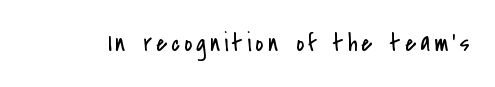
Q: Is the text bold? A: No.
Q: Is the text italic (slanted)? A: No, it is upright.
Q: Is the text underlined? A: No.
